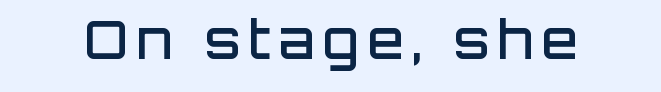
Weight check: semibold — heavier than regular, not quite bold. To sum up the face: it is a sans, with no serifs. These lines are rendered in a variable-pitch font. A bare baseline throughout the passage. The typography opts for an upright posture over an oblique one.
